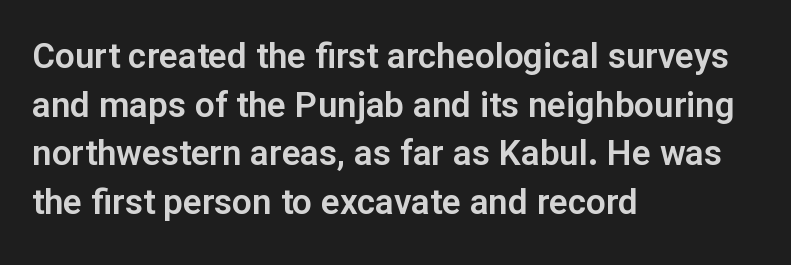
What's the leading like? Ordinary, nothing unusual. Clear beneath every line of the passage. Font category for this specimen: sans-serif. The paragraph shown leans on its left margin. Each letter keeps its own natural width here, so spacing adapts to shape. This rendering leaves character spacing at its baseline value.
